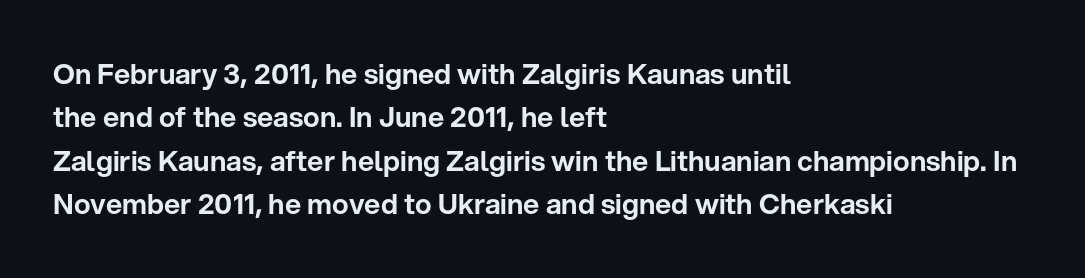
The image shows 28 px sans-serif type, upright; set left-aligned, normal line spacing (1.55x), normal letter spacing, not underlined; low stroke contrast and a medium x-height.
